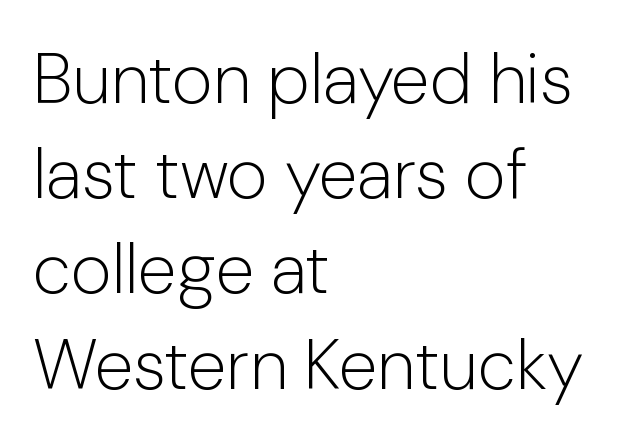
Q: Is the text bold? A: No.
Q: Is the text italic (slanted)? A: No, it is upright.
Q: Is the typeface a serif or a sans-serif typeface? A: Sans-serif.
Q: Is the text underlined? A: No.
Q: How is the paragraph aligned? A: Left-aligned.
Q: Is the spacing between letters normal or unusually wide? A: Normal.
Q: Is the spacing between lines tight, normal or loose? A: Normal.
Q: Width (condensed, normal, or wide)? A: Normal.
Q: Stroke contrast? A: Low.
Q: x-height? A: Medium.
Q: Monospaced? A: No.
